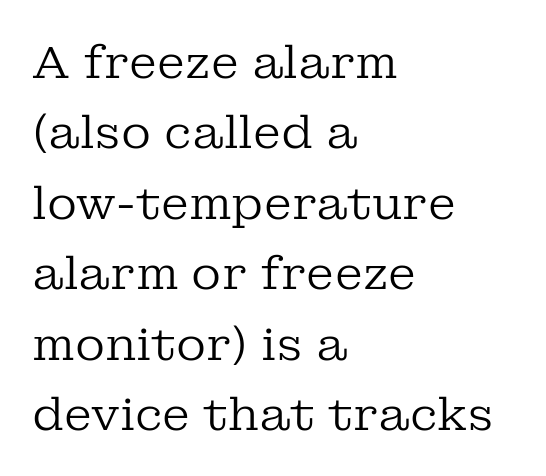
The image shows 46 px regular-weight serif type, upright; set left-aligned, normal line spacing (1.53x), normal letter spacing, not underlined; low stroke contrast and a medium x-height.
